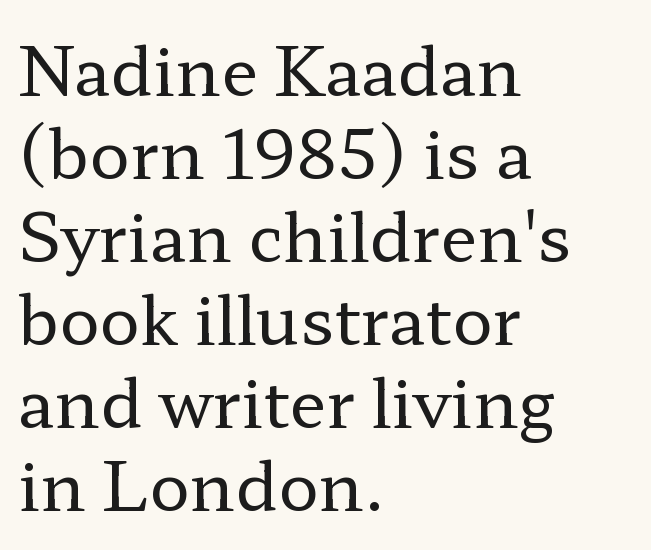
Which margin do the lines hug? The left one — the right edge is uneven. Is the letter spacing exaggerated? No — it looks like the ordinary default. Unbolded letterforms with no extra heft. Varying glyph widths throughout — classic text-font behaviour. Font category for this specimen: serif. The lettering holds an erect, upright posture throughout.
